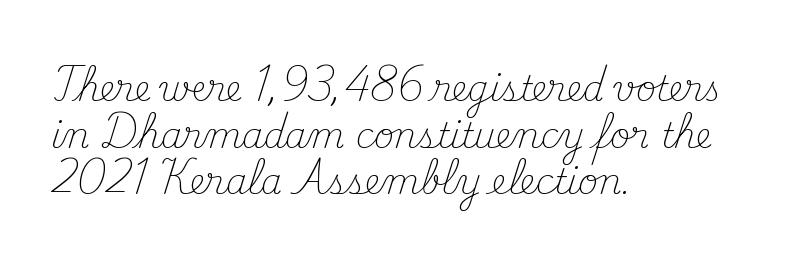
Q: Is the text bold? A: No.
Q: Is the text italic (slanted)? A: Yes.
Q: Is the typeface a serif or a sans-serif typeface? A: Serif.
Q: Is the text underlined? A: No.
Q: How is the paragraph aligned? A: Left-aligned.
Q: Is the spacing between letters normal or unusually wide? A: Normal.
Q: Is the spacing between lines tight, normal or loose? A: Normal.
Q: Width (condensed, normal, or wide)? A: Normal.
Q: Stroke contrast? A: Medium.
Q: x-height? A: Small.
Q: Monospaced? A: No.
